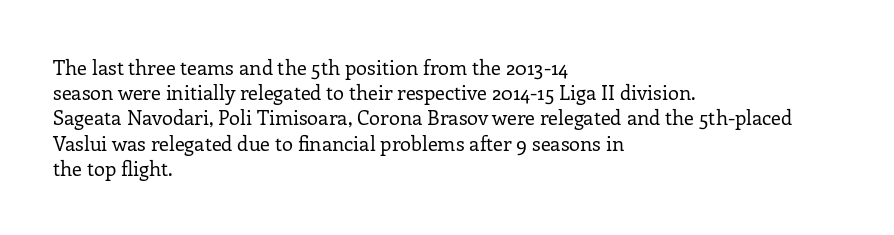
Q: Is the text bold? A: No.
Q: Is the text italic (slanted)? A: No, it is upright.
Q: Is the text underlined? A: No.
Q: How is the paragraph aligned? A: Left-aligned.
Q: Is the spacing between letters normal or unusually wide? A: Normal.
Q: Is the spacing between lines tight, normal or loose? A: Normal.
